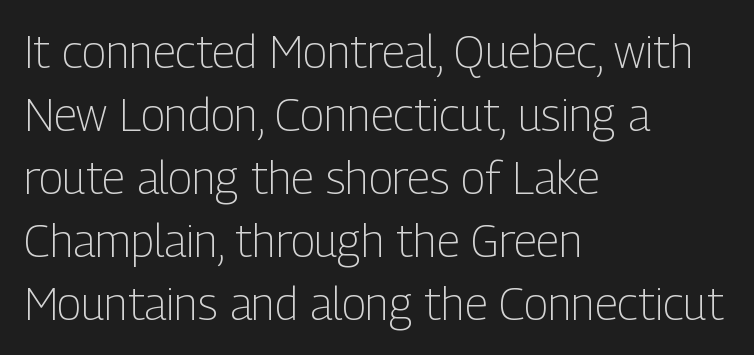
Q: Is the text bold? A: No.
Q: Is the text italic (slanted)? A: No, it is upright.
Q: Is the typeface a serif or a sans-serif typeface? A: Sans-serif.
Q: Is the text underlined? A: No.
Q: How is the paragraph aligned? A: Left-aligned.
Q: Is the spacing between letters normal or unusually wide? A: Normal.
Q: Is the spacing between lines tight, normal or loose? A: Normal.
Q: Width (condensed, normal, or wide)? A: Condensed.
Q: Stroke contrast? A: Low.
Q: x-height? A: Medium.
Q: Monospaced? A: No.
